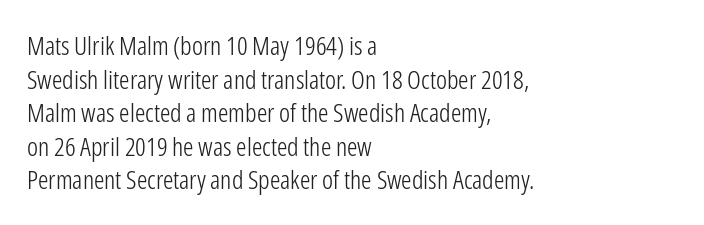
{"italic": "no", "bold": "no", "underline": "no", "align": "left", "line_spacing": "normal", "line_spacing_ratio": 1.29, "letter_spacing": "normal", "letter_spacing_em": 0.0, "glyph_px": 26}
